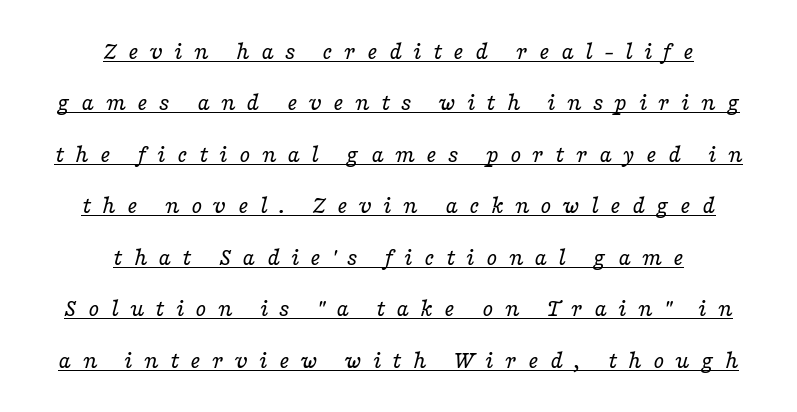
Decoration check: the copy is underlined. A centered setting, common on invitations and titles, is used for this passage. Loose tracking; the words dissolve into strings of separated letters. How would I describe the line gaps? Wide and relaxed. Tall strokes in this sample are angled rather than plumb.
